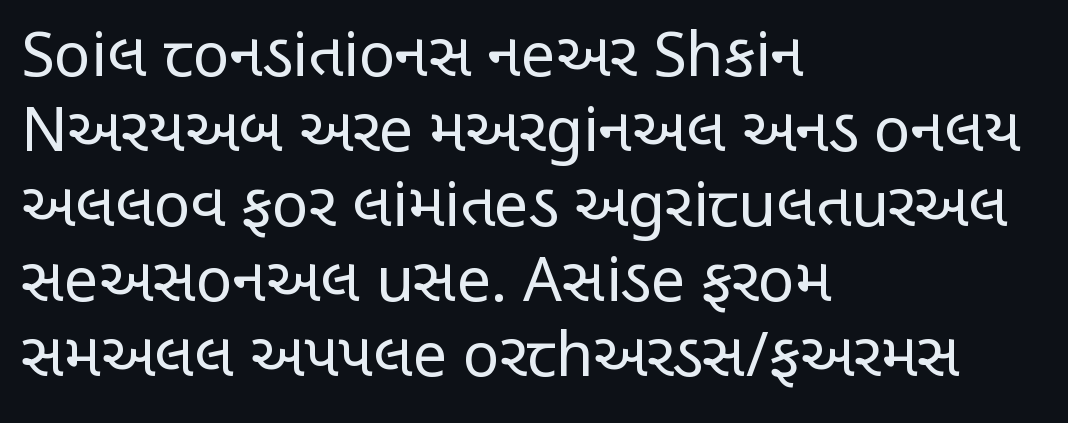
Descender tails drop into unmarked territory. Stroke terminals: plain, sans-serif. Think standard paragraph weight, or any step lighter than that. Proportional: the letters do not fall into vertical columns. Vertical strokes here are truly vertical.
